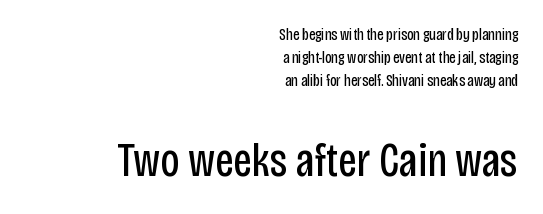
Q: Is the text bold? A: No.
Q: Is the text italic (slanted)? A: No, it is upright.
Q: Is the typeface a serif or a sans-serif typeface? A: Sans-serif.
Q: Is the text underlined? A: No.
Q: How is the paragraph aligned? A: Right-aligned.
Q: Is the spacing between letters normal or unusually wide? A: Normal.
Q: Is the spacing between lines tight, normal or loose? A: Normal.
Q: Which block of text is set in a larger size, the first (top) or the second (bottom)? A: The second (bottom) one.
Q: Width (condensed, normal, or wide)? A: Condensed.
Q: Stroke contrast? A: Low.
Q: x-height? A: Large.
Q: Monospaced? A: No.
